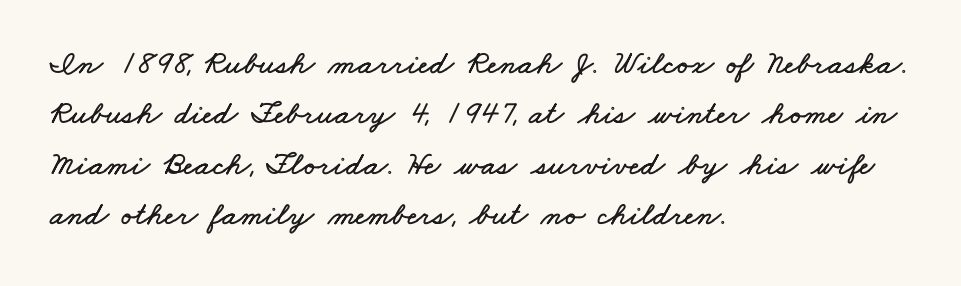
Q: Is the text underlined? A: No.
Q: How is the paragraph aligned? A: Left-aligned.
Q: Is the spacing between letters normal or unusually wide? A: Normal.
Q: Is the spacing between lines tight, normal or loose? A: Normal.
Q: Width (condensed, normal, or wide)? A: Wide.
Q: Stroke contrast? A: Low.
Q: x-height? A: Small.
Q: Monospaced? A: No.
